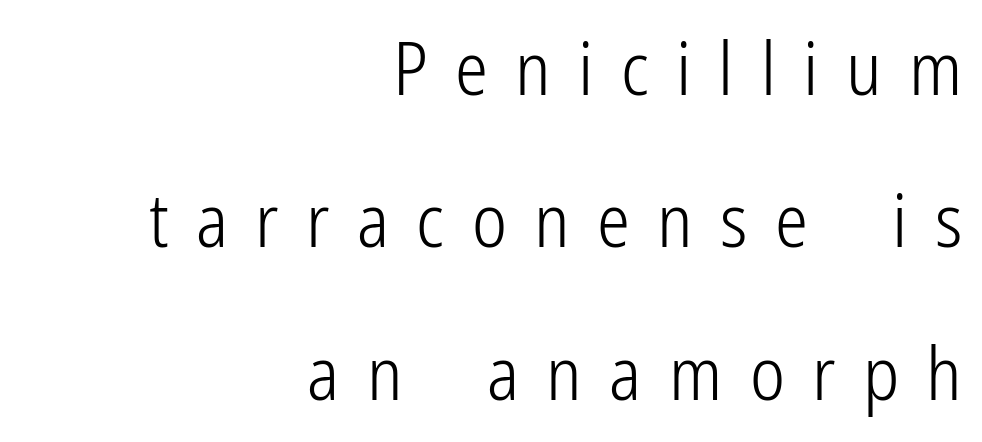
The image shows 74 px light, condensed sans-serif type, upright; set right-aligned, loose line spacing (2.06x), unusually wide letter spacing (+0.37 em), not underlined; low stroke contrast and a medium x-height.
